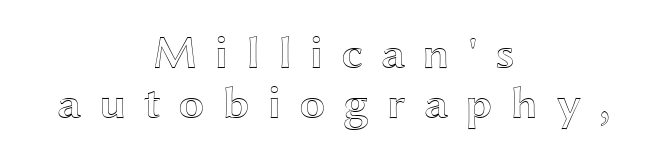
{"italic": "no", "width": "wide", "x_height": "medium", "monospaced": "no", "underline": "no", "align": "center", "line_spacing": "tight", "line_spacing_ratio": 1.07, "letter_spacing": "wide", "letter_spacing_em": 0.37, "glyph_px": 47}
